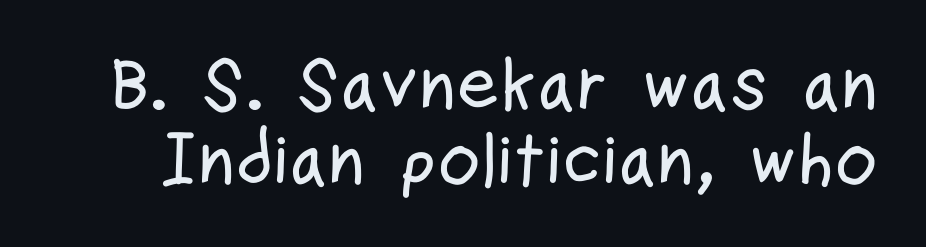
{"serif": "no", "italic": "no", "width": "condensed", "stroke_contrast": "low", "x_height": "medium", "monospaced": "no", "underline": "no", "line_spacing": "tight", "line_spacing_ratio": 1.02, "letter_spacing": "normal", "letter_spacing_em": 0.0, "glyph_px": 74}
